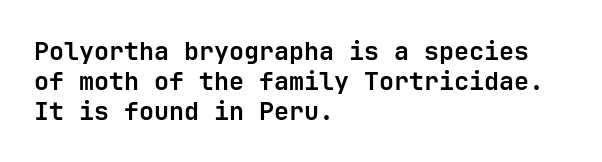
{"italic": "no", "bold": "yes", "underline": "no", "align": "left", "line_spacing_ratio": 1.2, "letter_spacing": "normal", "letter_spacing_em": 0.0, "glyph_px": 25}
